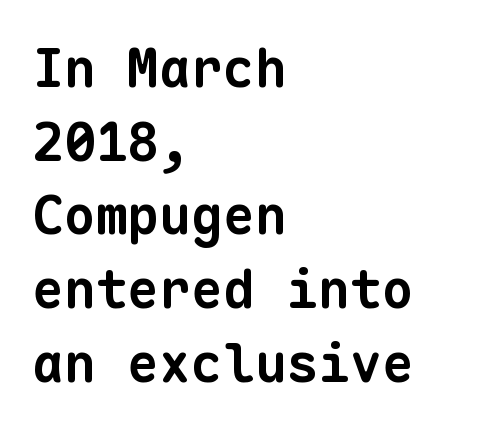
{"serif": "no", "bold": "yes", "weight": "bold", "width": "normal", "stroke_contrast": "low", "x_height": "medium", "monospaced": "yes", "underline": "no", "align": "left", "line_spacing": "normal", "line_spacing_ratio": 1.39, "letter_spacing": "normal", "letter_spacing_em": 0.0, "glyph_px": 53}
